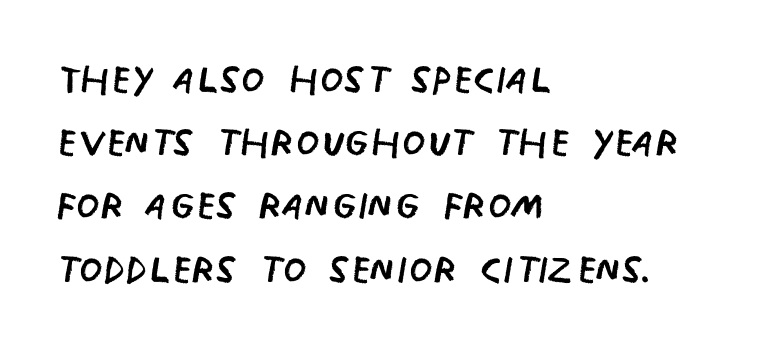
Spacing between characters is what you'd get straight out of the box. Teacher's note: observe the even left margin — that is flush-left alignment. Each letter keeps its own natural width here, so spacing adapts to shape. No word sits above an underline.
